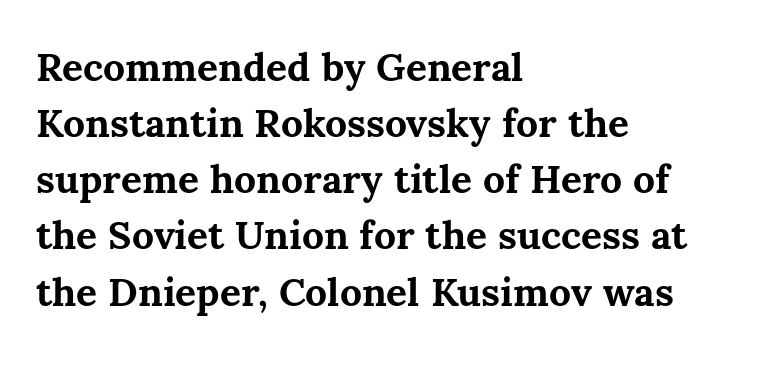
Letters rest on an invisible, unmarked baseline. The lines sit at an ordinary, default distance from one another. Between one letter and the next there's only the usual sliver of space. Posture: upright roman.
